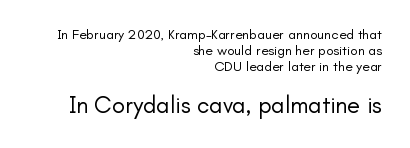
How are the letters spaced? Ordinarily, with no added tracking. Which of the two is more prominent by size? The second, at the bottom. The space beneath each line is pristine and unruled. Students, observe: this is what under-led, compact text looks like. The ragged edge is on the left, which tells us the setting is flush right.
